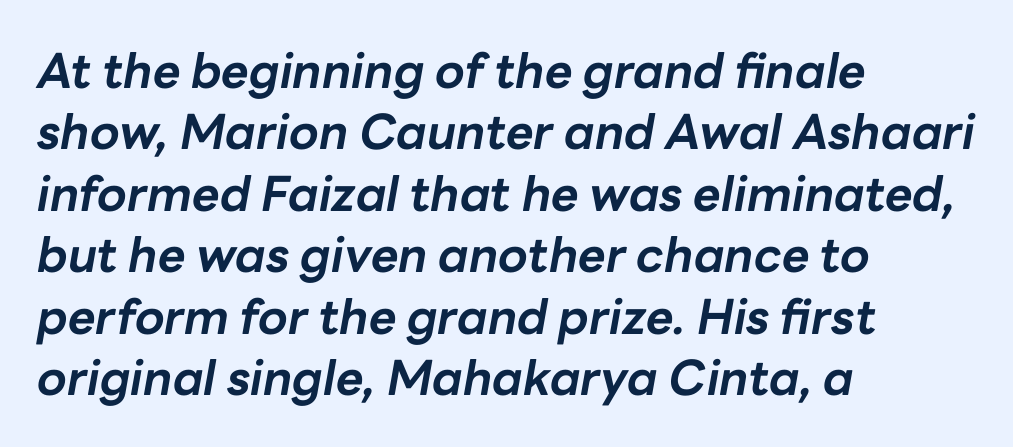
{"italic": "yes", "lean": "right", "slant_degrees": 10, "bold": "yes", "weight": "bold", "width": "normal", "stroke_contrast": "low", "x_height": "medium", "monospaced": "no", "underline": "no", "align": "left", "line_spacing": "normal", "line_spacing_ratio": 1.28, "letter_spacing": "normal", "letter_spacing_em": 0.0, "glyph_px": 48}
